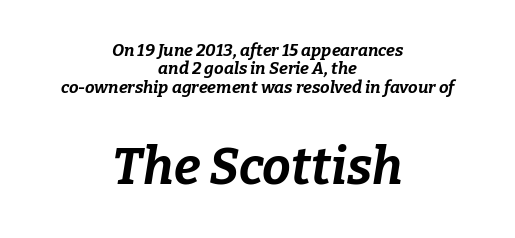
The image shows 51 px bold type, italic (leaning right); set centered, tight line spacing (1.08x), normal letter spacing, not underlined; the second (bottom) block is 3.0x larger; low stroke contrast and a medium x-height.
